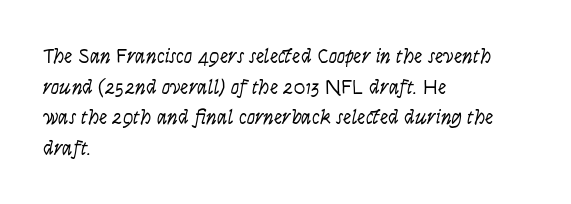
{"italic": "yes", "lean": "right", "slant_degrees": 9, "bold": "no", "underline": "no", "align": "left", "line_spacing": "normal", "line_spacing_ratio": 1.46, "letter_spacing": "normal", "letter_spacing_em": 0.0, "glyph_px": 21}
